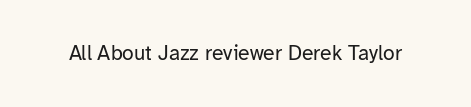
The passage shown is not underscored anywhere. The font's upright variant was chosen for this text. Stems here are at most as thick as an everyday book face. Observe the ordinary spacing: letters are neighbours, not strangers.
